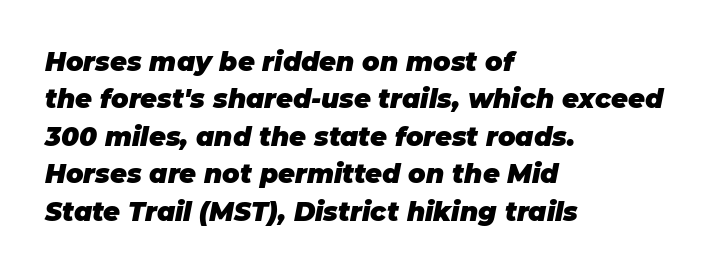
Plenty of ink on the page — the face is bold. The space between consecutive lines is moderate. Unmarked baselines from the first word to the last. The rendering anchors every line to the left-hand side.
